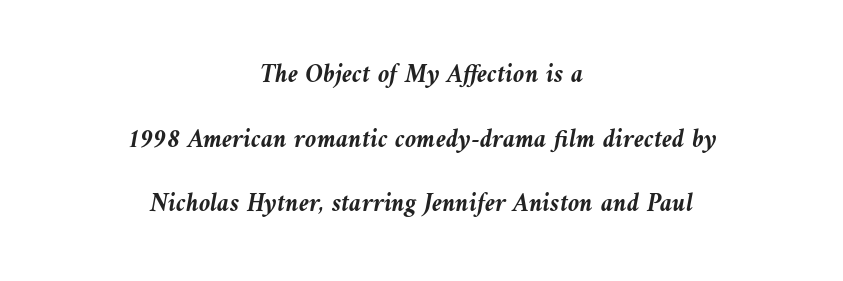
Any mark beneath the type? The region is blank. Observe the lean: these are italic letterforms. The characters look thick and weighty, a clear bold. What stands out about the letter spacing? Nothing — it is the standard amount. Is there much room between lines? Yes — plenty of vertical air separates them. Centered paragraph, ragged on both sides.
